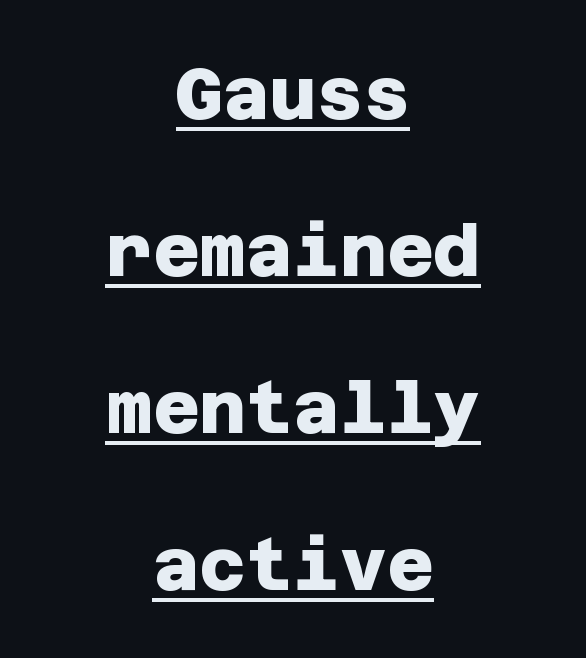
The line texture is even and compact thanks to regular tracking. Compared with a flush-left layout, this one balances lines on the center instead. Airy leading. Pretty heavy lettering here — definitely bold. The letters carry no serifs — their stems end cleanly without finishing strokes. The rendering uses the underline text-decoration.
